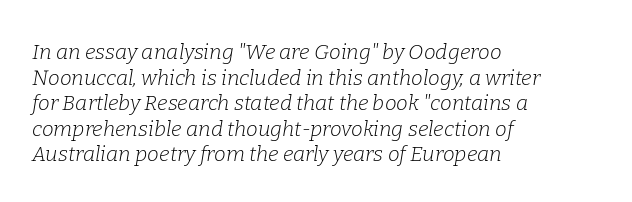
{"italic": "yes", "lean": "right", "slant_degrees": 9, "bold": "no", "underline": "no", "align": "left", "line_spacing_ratio": 1.22, "letter_spacing": "normal", "letter_spacing_em": 0.0, "glyph_px": 21}
